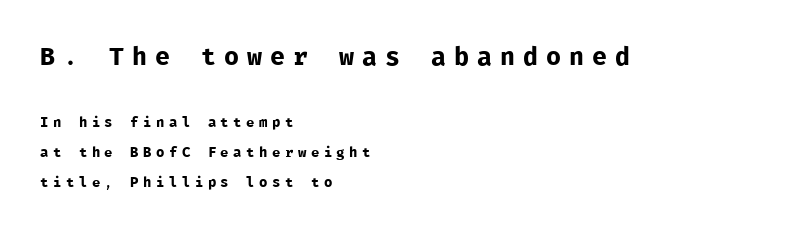
Q: Is the text bold? A: No.
Q: Is the text italic (slanted)? A: No, it is upright.
Q: Is the text underlined? A: No.
Q: How is the paragraph aligned? A: Left-aligned.
Q: Is the spacing between letters normal or unusually wide? A: Unusually wide.
Q: Is the spacing between lines tight, normal or loose? A: Loose.
Q: Which block of text is set in a larger size, the first (top) or the second (bottom)? A: The first (top) one.
